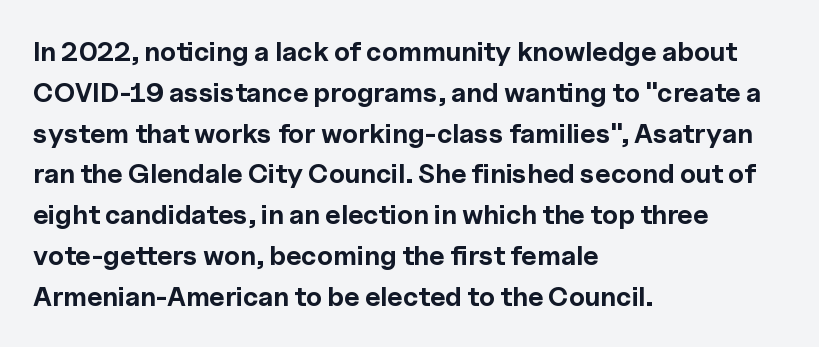
The image shows 27 px bold type, upright; set left-aligned, normal line spacing (1.51x), normal letter spacing, not underlined.
